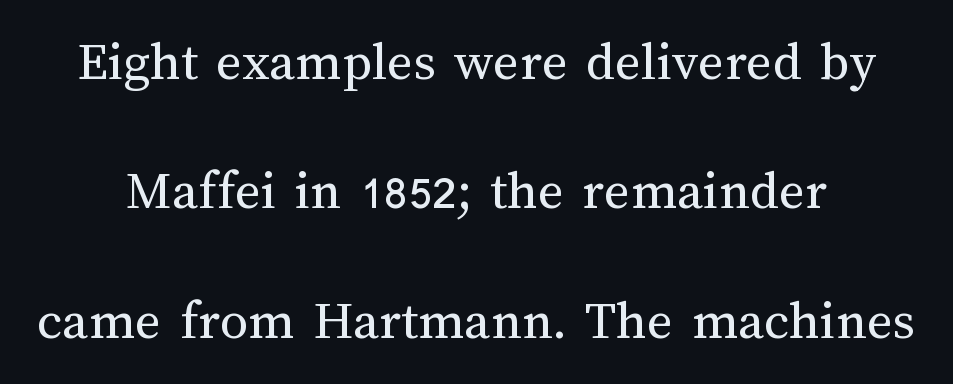
The image shows 56 px regular-weight type, upright; set centered, loose line spacing (2.31x), normal letter spacing, not underlined; medium stroke contrast and a medium x-height.
